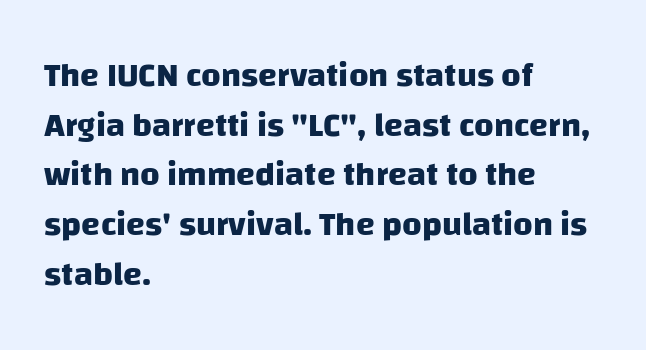
{"serif": "no", "bold": "yes", "weight": "heavy", "width": "normal", "stroke_contrast": "low", "x_height": "large", "monospaced": "no", "underline": "no", "align": "left", "line_spacing": "normal", "line_spacing_ratio": 1.46, "letter_spacing": "normal", "letter_spacing_em": 0.0, "glyph_px": 34}
